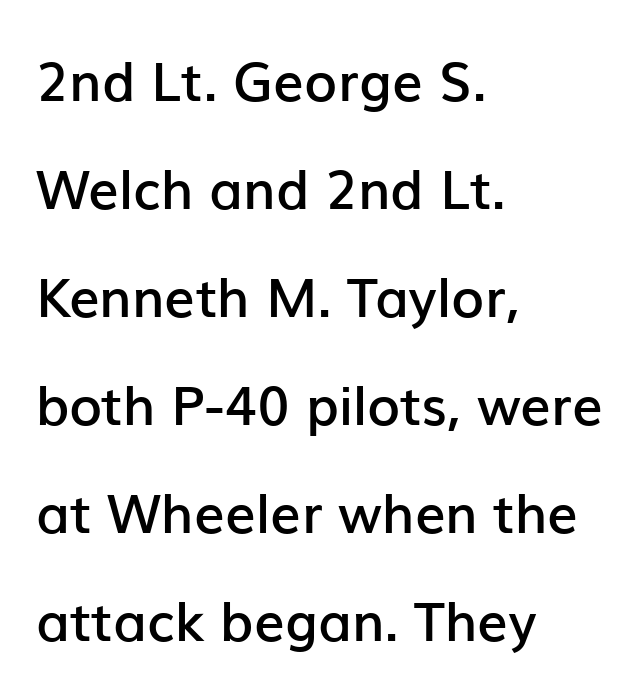
The image shows 54 px semibold sans-serif type, upright; set left-aligned, loose line spacing (2.0x), normal letter spacing, not underlined; low stroke contrast and a medium x-height.
